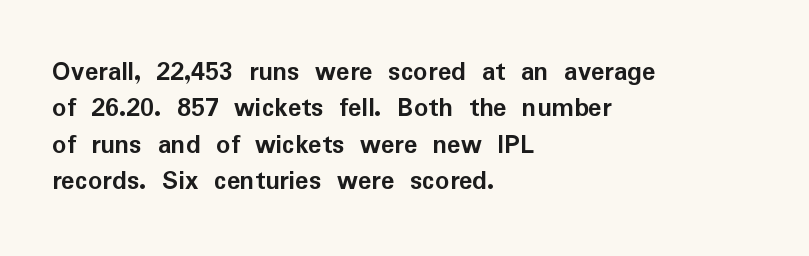
Q: Is the text bold? A: Yes.
Q: Is the text italic (slanted)? A: No, it is upright.
Q: Is the typeface a serif or a sans-serif typeface? A: Sans-serif.
Q: Is the text underlined? A: No.
Q: How is the paragraph aligned? A: Left-aligned.
Q: Is the spacing between letters normal or unusually wide? A: Normal.
Q: Is the spacing between lines tight, normal or loose? A: Normal.
Q: Width (condensed, normal, or wide)? A: Normal.
Q: Stroke contrast? A: Low.
Q: x-height? A: Medium.
Q: Monospaced? A: No.
